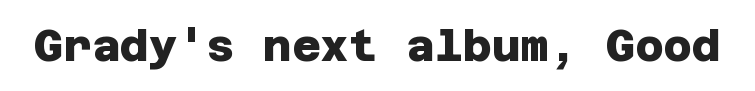
{"serif": "no", "bold": "yes", "weight": "heavy", "width": "normal", "stroke_contrast": "low", "x_height": "large", "underline": "no", "letter_spacing": "normal", "letter_spacing_em": 0.0, "glyph_px": 44}
